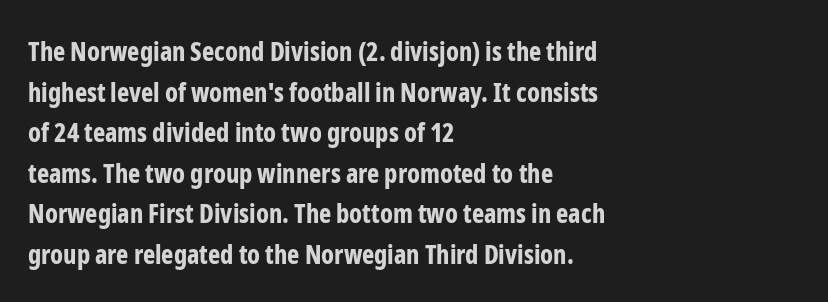
The image shows 26 px bold type, upright; set left-aligned, normal line spacing (1.56x), normal letter spacing, not underlined.
